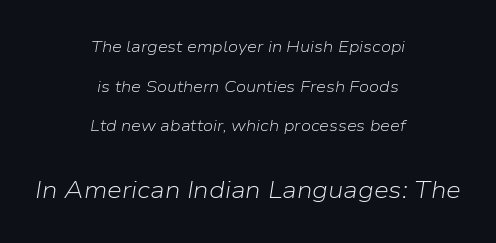
The image shows 24 px text type, italic (leaning right); set centered, loose line spacing (2.48x), normal letter spacing, not underlined; the second (bottom) block is 1.5x larger.
